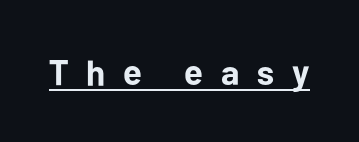
Q: Is the text bold? A: Yes.
Q: Is the text italic (slanted)? A: No, it is upright.
Q: Is the typeface a serif or a sans-serif typeface? A: Sans-serif.
Q: Is the text underlined? A: Yes.
Q: Is the spacing between letters normal or unusually wide? A: Unusually wide.
Q: Width (condensed, normal, or wide)? A: Normal.
Q: Stroke contrast? A: Low.
Q: x-height? A: Medium.
Q: Monospaced? A: No.
